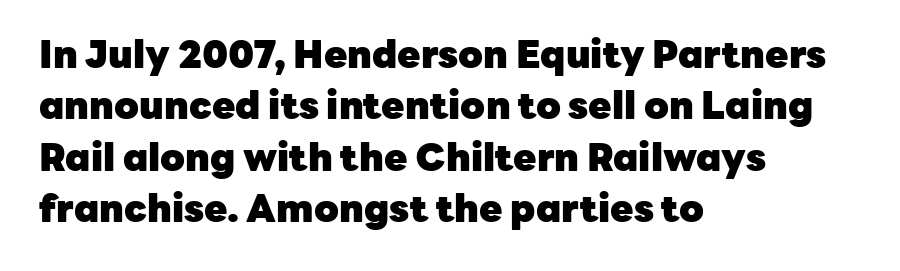
{"serif": "no", "italic": "no", "bold": "yes", "weight": "heavy", "width": "normal", "stroke_contrast": "low", "x_height": "medium", "monospaced": "no", "underline": "no", "align": "left", "line_spacing": "normal", "line_spacing_ratio": 1.35, "letter_spacing": "normal", "letter_spacing_em": 0.0, "glyph_px": 38}
